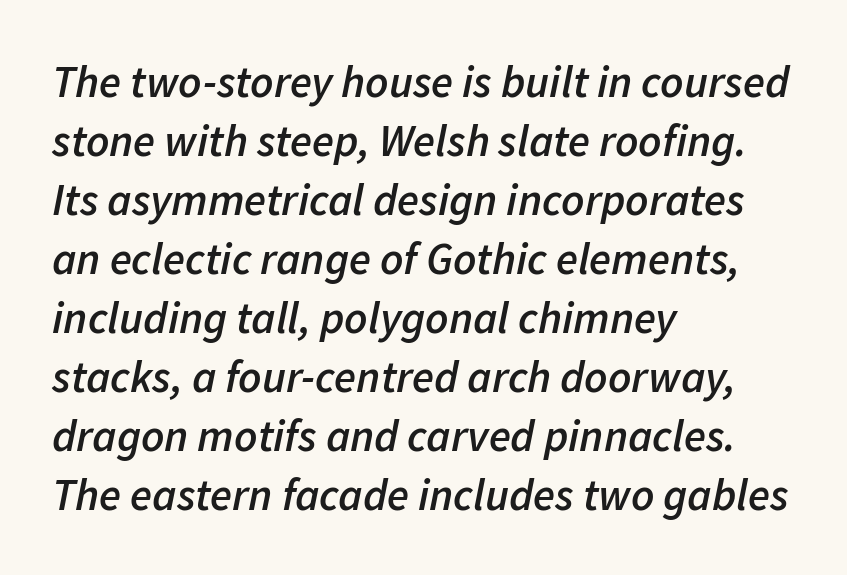
Every row of glyphs begins at an identical x-position on the left. The passage shown is typed in a proportional face where columns would drift. A fair bit of extra ink — the face is semibold, not bold. Would a proofreader flag this as italicized? Yes. Default kerning and tracking; the words read as compact shapes.
